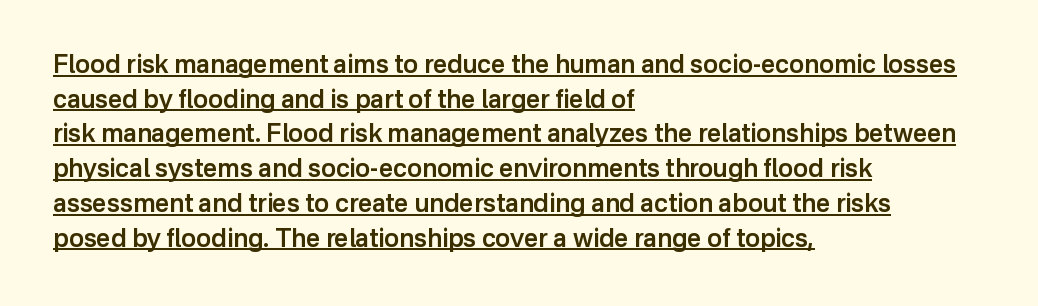
Q: Is the text bold? A: Semi-bold.
Q: Is the text italic (slanted)? A: No, it is upright.
Q: Is the text underlined? A: Yes.
Q: How is the paragraph aligned? A: Left-aligned.
Q: Is the spacing between letters normal or unusually wide? A: Normal.
Q: Is the spacing between lines tight, normal or loose? A: Normal.
